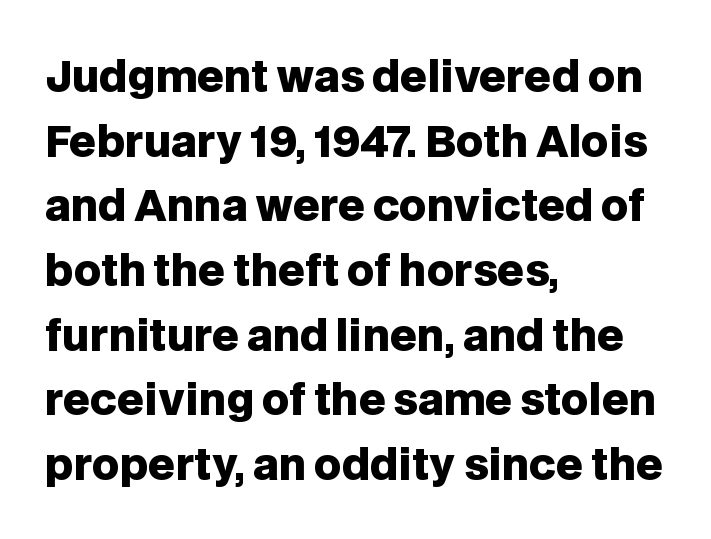
No italicization has been applied; the sample stays upright. You could not count columns in this text — the font is proportionally spaced. This sample uses plain, unmodified letter spacing. You can tell from the bare stems that sans-serif type was used. The words here are not underlined.
